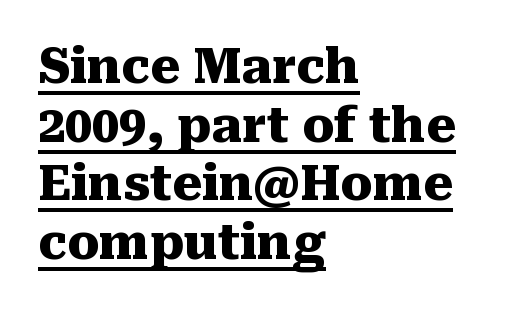
The typesetting leans heavy: a genuine bold. Style check: upright. Letter spacing: default. The face used here is proportionally spaced, like ordinary book or web type. Reading down the block, your eye returns to a fixed left position each line.
